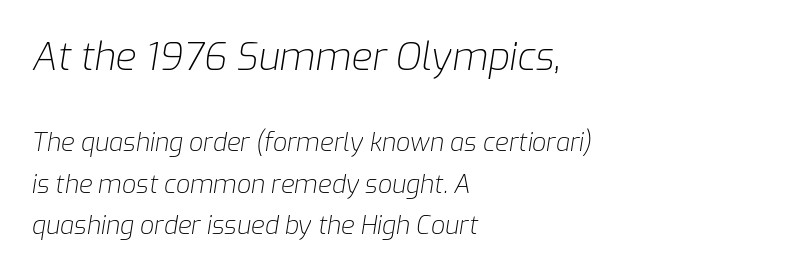
{"italic": "yes", "lean": "right", "slant_degrees": 9, "bold": "no", "weight": "light", "width": "normal", "stroke_contrast": "low", "x_height": "medium", "monospaced": "no", "underline": "no", "align": "left", "line_spacing": "normal", "line_spacing_ratio": 1.67, "letter_spacing": "normal", "letter_spacing_em": 0.0, "larger_block": "first", "size_ratio": 1.52, "glyph_px": 38}
